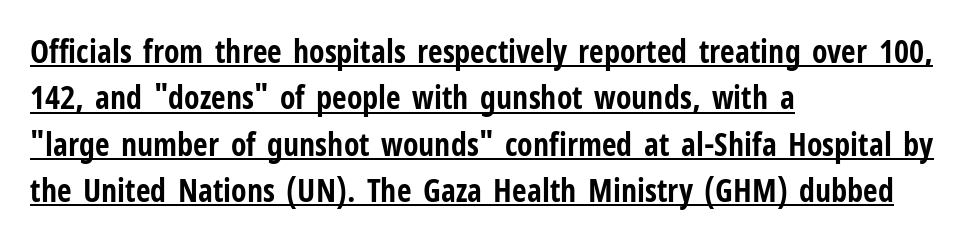
The image shows 32 px bold, condensed sans-serif type, upright; set left-aligned, normal line spacing (1.45x), normal letter spacing, underlined; low stroke contrast and a medium x-height.
